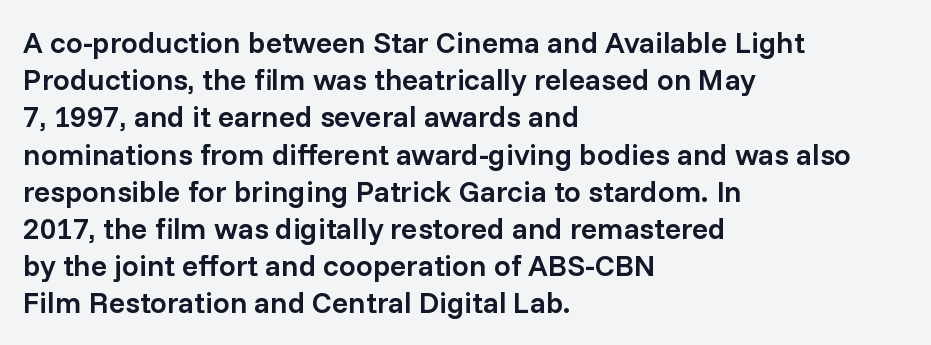
The image shows 30 px semibold sans-serif type, upright; set left-aligned, line spacing 1.24x, normal letter spacing, not underlined; low stroke contrast and a medium x-height.
